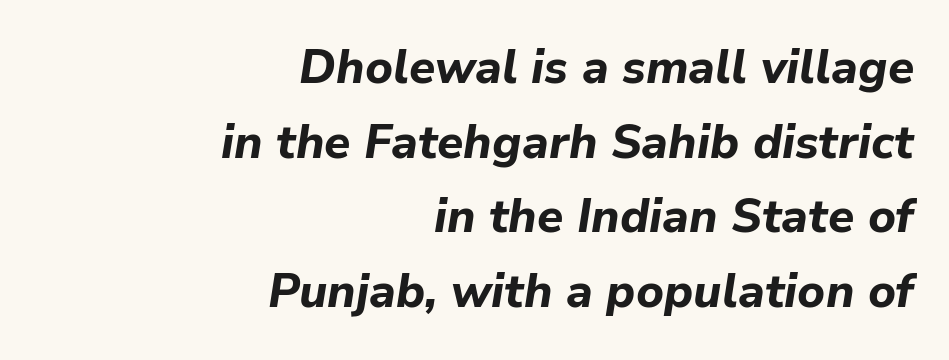
{"italic": "yes", "lean": "right", "slant_degrees": 9, "bold": "yes", "weight": "bold", "width": "normal", "stroke_contrast": "low", "x_height": "medium", "monospaced": "no", "underline": "no", "align": "right", "line_spacing": "normal", "line_spacing_ratio": 1.59, "letter_spacing": "normal", "letter_spacing_em": 0.0, "glyph_px": 47}
